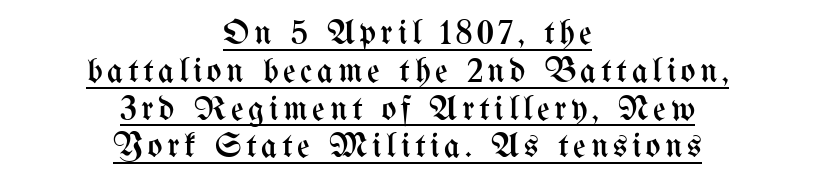
{"italic": "no", "bold": "no", "weight": "regular", "width": "condensed", "stroke_contrast": "medium", "x_height": "medium", "monospaced": "no", "underline": "yes", "align": "center", "line_spacing": "tight", "line_spacing_ratio": 1.08, "glyph_px": 35}
